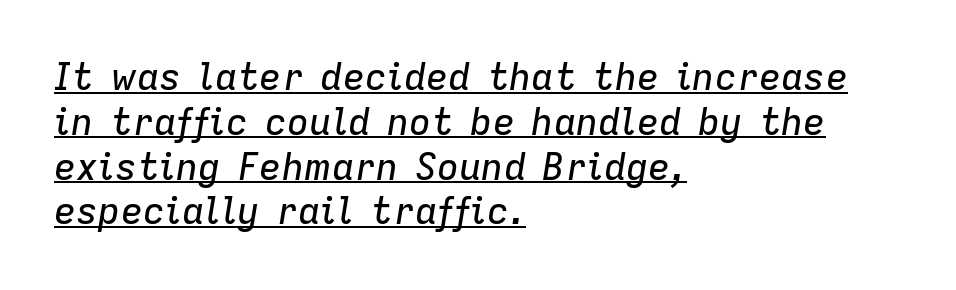
The image shows 37 px text type, italic (leaning right); set left-aligned, line spacing 1.21x, normal letter spacing, underlined; low stroke contrast and a medium x-height.
